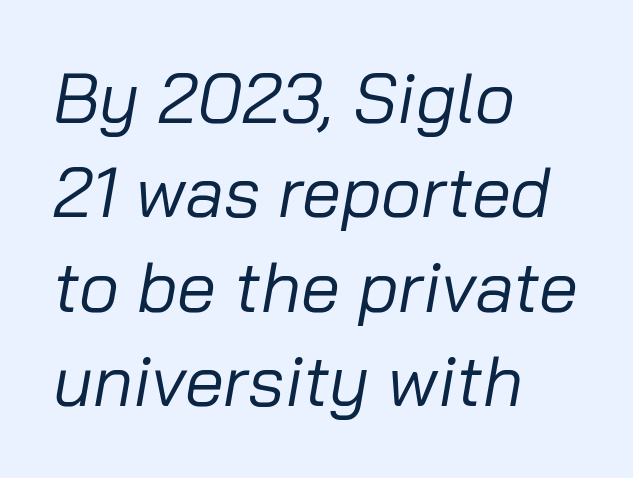
{"italic": "yes", "lean": "right", "slant_degrees": 10, "bold": "no", "weight": "regular", "width": "normal", "stroke_contrast": "low", "x_height": "medium", "monospaced": "no", "underline": "no", "align": "left", "line_spacing": "normal", "line_spacing_ratio": 1.35, "letter_spacing": "normal", "letter_spacing_em": 0.0, "glyph_px": 70}
